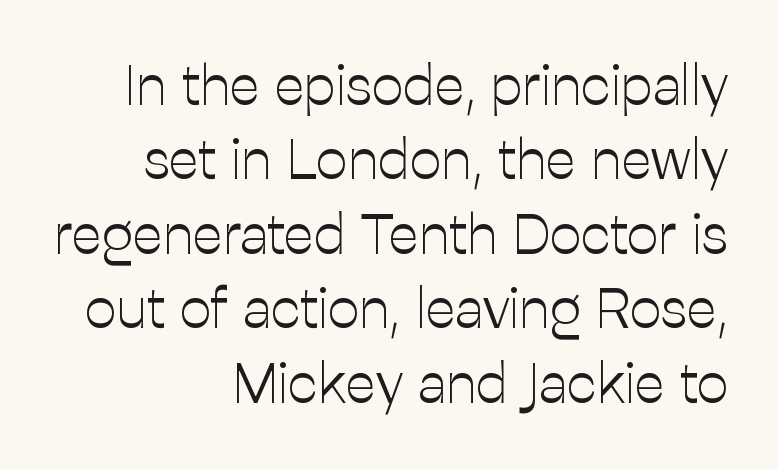
The image shows 56 px light sans-serif type, upright; set right-aligned, normal line spacing (1.33x), normal letter spacing, not underlined; low stroke contrast and a medium x-height.
